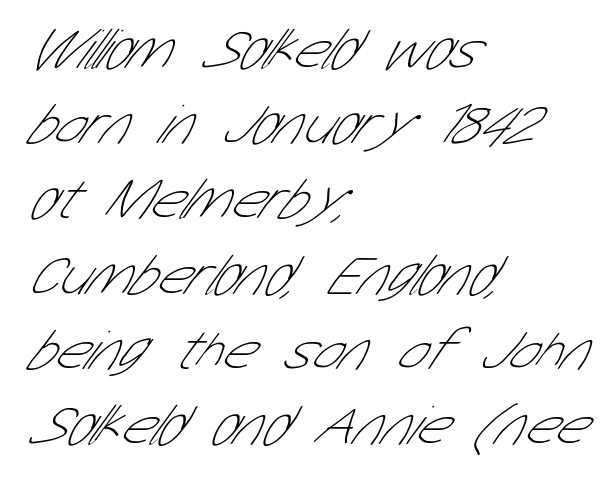
{"serif": "no", "bold": "no", "weight": "thin", "width": "condensed", "stroke_contrast": "low", "x_height": "medium", "monospaced": "no", "underline": "no", "align": "left", "line_spacing": "normal", "line_spacing_ratio": 1.32, "letter_spacing": "normal", "letter_spacing_em": 0.0, "glyph_px": 57}
